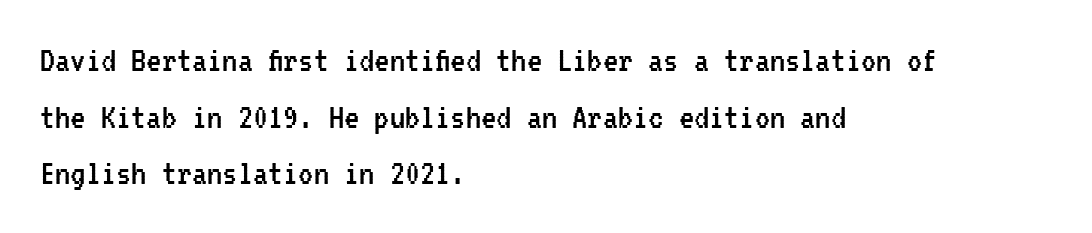
Q: Is the text bold? A: No.
Q: Is the text italic (slanted)? A: No, it is upright.
Q: Is the typeface a serif or a sans-serif typeface? A: Sans-serif.
Q: Is the text underlined? A: No.
Q: How is the paragraph aligned? A: Left-aligned.
Q: Is the spacing between letters normal or unusually wide? A: Normal.
Q: Is the spacing between lines tight, normal or loose? A: Normal.
Q: Width (condensed, normal, or wide)? A: Condensed.
Q: Stroke contrast? A: Low.
Q: x-height? A: Medium.
Q: Monospaced? A: Yes.
